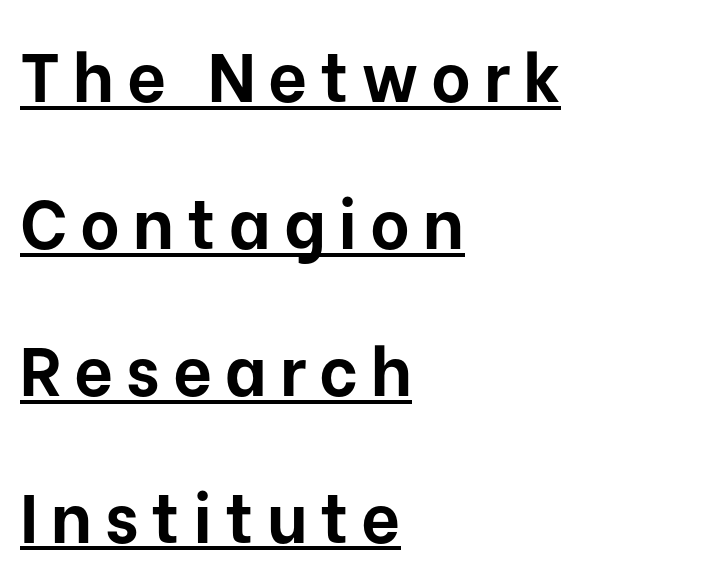
Interline gaps are noticeably wide in this sample. Font category for this specimen: sans-serif. Proportional: the letters do not fall into vertical columns. In terms of weight, the rendering is a true, heavy bold.
